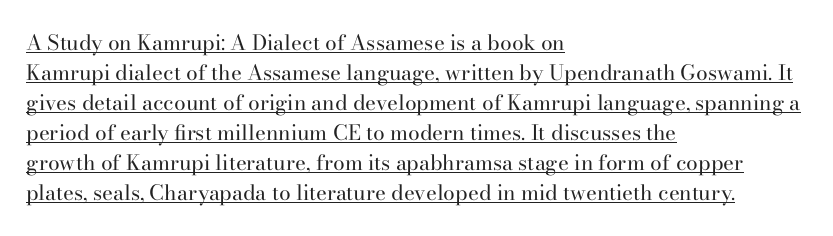
The image shows 21 px text type, upright; set left-aligned, normal line spacing (1.43x), normal letter spacing, underlined.
